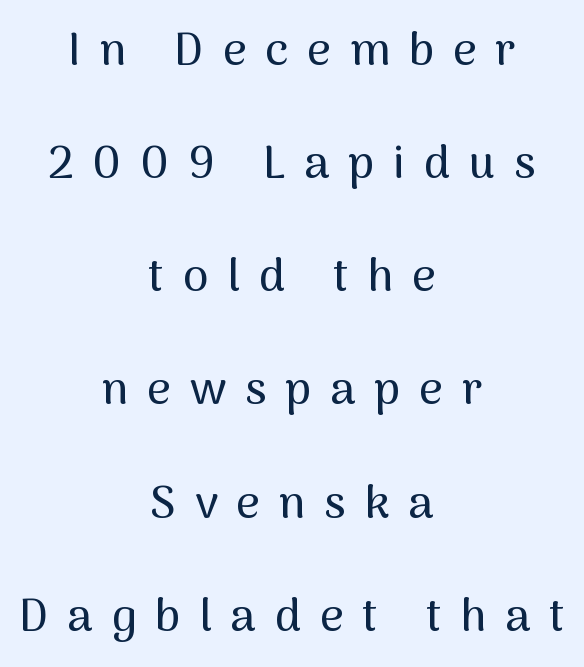
Here the designer chose a conventional face with non-uniform glyph widths. How would I describe the line gaps? Wide and relaxed. A sans-serif font was chosen for this passage. Centered paragraph, ragged on both sides. These lines have a slow, spaced-out rhythm from letter to letter. The specimen reads as upright at a glance.
